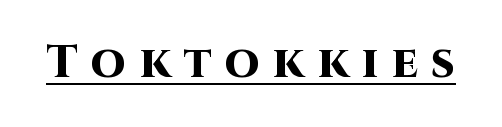
The image shows 45 px heavy sans-serif type, upright; set unusually wide letter spacing (+0.3 em), underlined; high stroke contrast and a large x-height.
